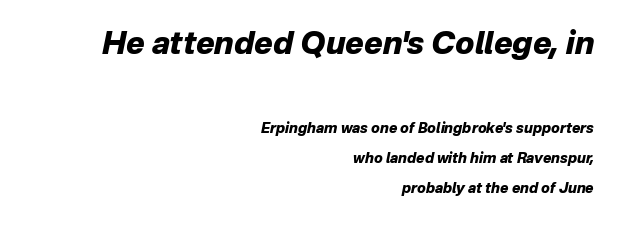
The image shows 31 px heavy type, italic (leaning right); set right-aligned, loose line spacing (2.16x), normal letter spacing, not underlined; the first (top) block is 2.21x larger; low stroke contrast and a medium x-height.
